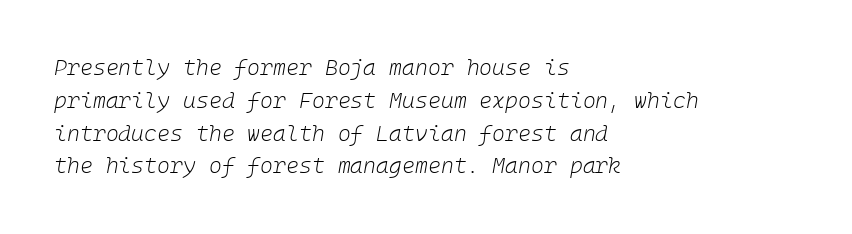
The image shows 22 px text type, italic (leaning right); set left-aligned, normal line spacing (1.49x), normal letter spacing, not underlined.
